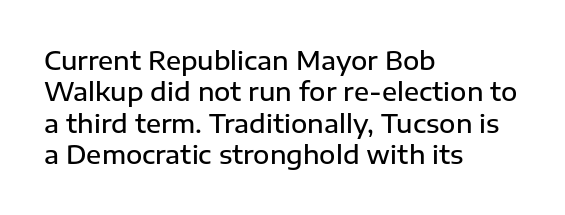
Has an underline been added? It has not. Nobody touched the tracking dial on this one. The rendering uses a semibold face; strokes are thickened but not to full bold. Style check: upright. Normally led — the rows are evenly, conventionally spaced.
